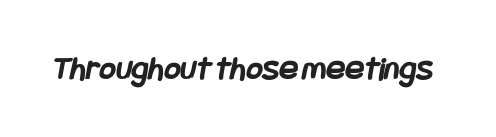
The image shows 35 px semibold, condensed sans-serif type; set normal letter spacing, not underlined; low stroke contrast and a large x-height.
